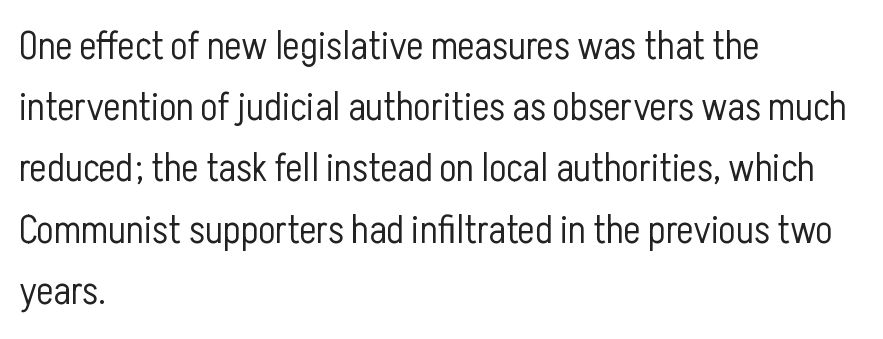
Q: Is the text bold? A: No.
Q: Is the text italic (slanted)? A: No, it is upright.
Q: Is the typeface a serif or a sans-serif typeface? A: Sans-serif.
Q: Is the text underlined? A: No.
Q: How is the paragraph aligned? A: Left-aligned.
Q: Is the spacing between letters normal or unusually wide? A: Normal.
Q: Is the spacing between lines tight, normal or loose? A: Normal.
Q: Width (condensed, normal, or wide)? A: Condensed.
Q: Stroke contrast? A: Low.
Q: x-height? A: Medium.
Q: Monospaced? A: No.
